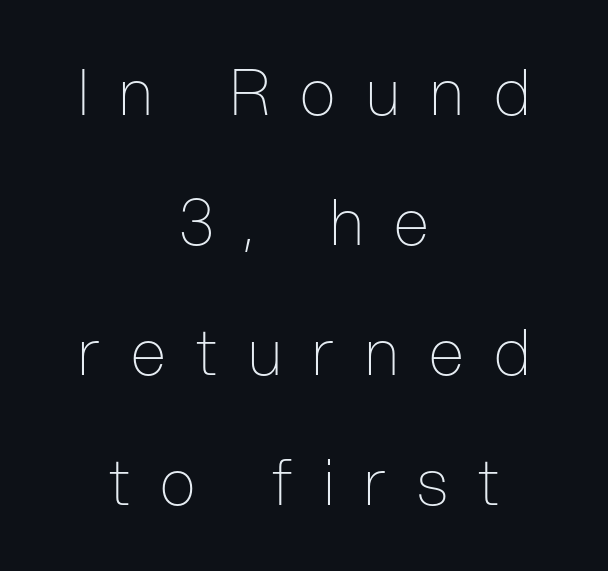
The image shows 64 px thin, condensed sans-serif type, upright; set centered, loose line spacing (2.03x), unusually wide letter spacing (+0.48 em), not underlined; low stroke contrast and a medium x-height.
